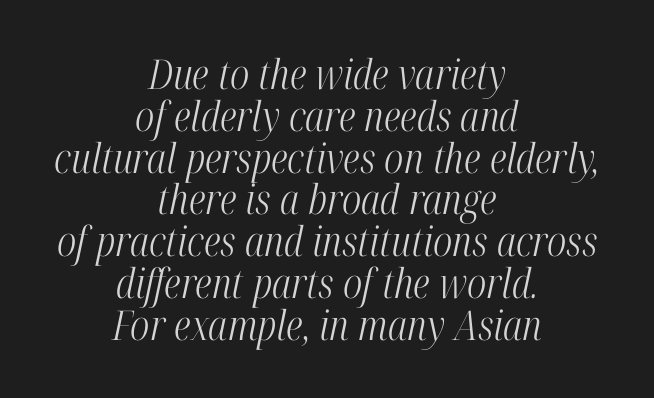
Q: Is the text bold? A: No.
Q: Is the text italic (slanted)? A: Yes, it leans right by about 12 degrees.
Q: Is the typeface a serif or a sans-serif typeface? A: Serif.
Q: Is the text underlined? A: No.
Q: How is the paragraph aligned? A: Centered.
Q: Is the spacing between letters normal or unusually wide? A: Normal.
Q: Is the spacing between lines tight, normal or loose? A: Tight.
Q: Width (condensed, normal, or wide)? A: Condensed.
Q: Stroke contrast? A: High.
Q: x-height? A: Medium.
Q: Monospaced? A: No.
